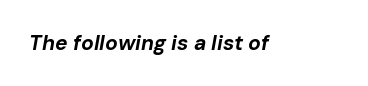
{"italic": "yes", "lean": "right", "slant_degrees": 10, "bold": "yes", "underline": "no", "letter_spacing": "normal", "letter_spacing_em": 0.0, "glyph_px": 21}
